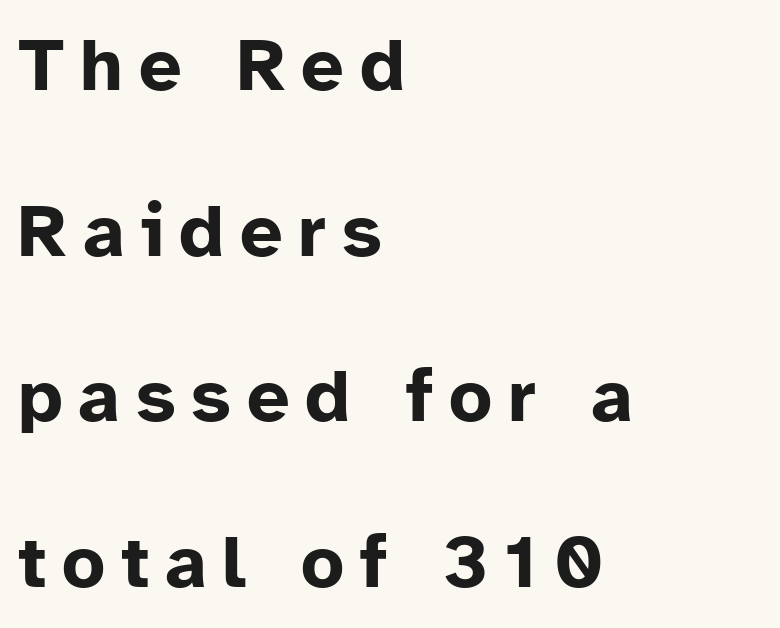
The image shows 75 px bold sans-serif type, upright; set left-aligned, loose line spacing (2.21x), unusually wide letter spacing (+0.21 em), not underlined; low stroke contrast and a medium x-height.
